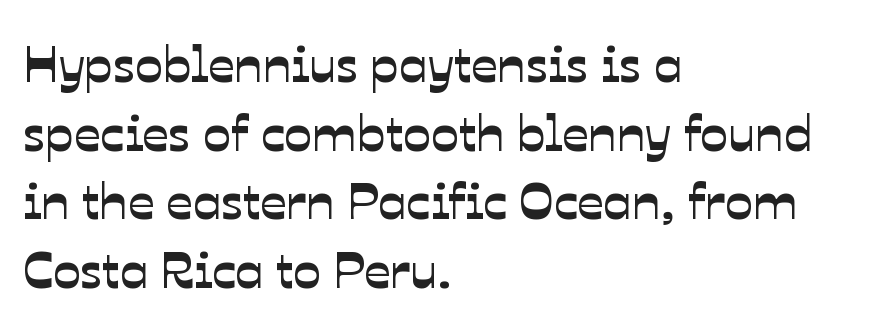
The image shows 52 px sans-serif type; set left-aligned, normal line spacing (1.32x), normal letter spacing, not underlined; low stroke contrast and a medium x-height.
